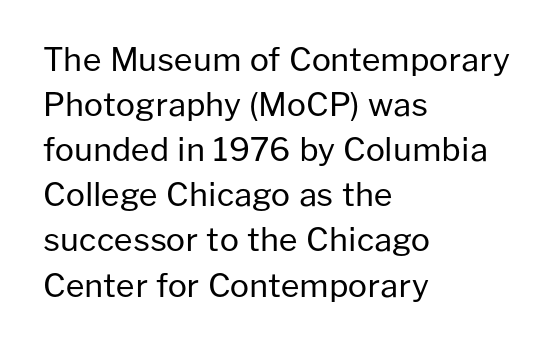
Q: Is the text bold? A: No.
Q: Is the text italic (slanted)? A: No, it is upright.
Q: Is the typeface a serif or a sans-serif typeface? A: Sans-serif.
Q: Is the text underlined? A: No.
Q: How is the paragraph aligned? A: Left-aligned.
Q: Is the spacing between letters normal or unusually wide? A: Normal.
Q: Is the spacing between lines tight, normal or loose? A: Normal.
Q: Width (condensed, normal, or wide)? A: Normal.
Q: Stroke contrast? A: Low.
Q: x-height? A: Medium.
Q: Monospaced? A: No.
